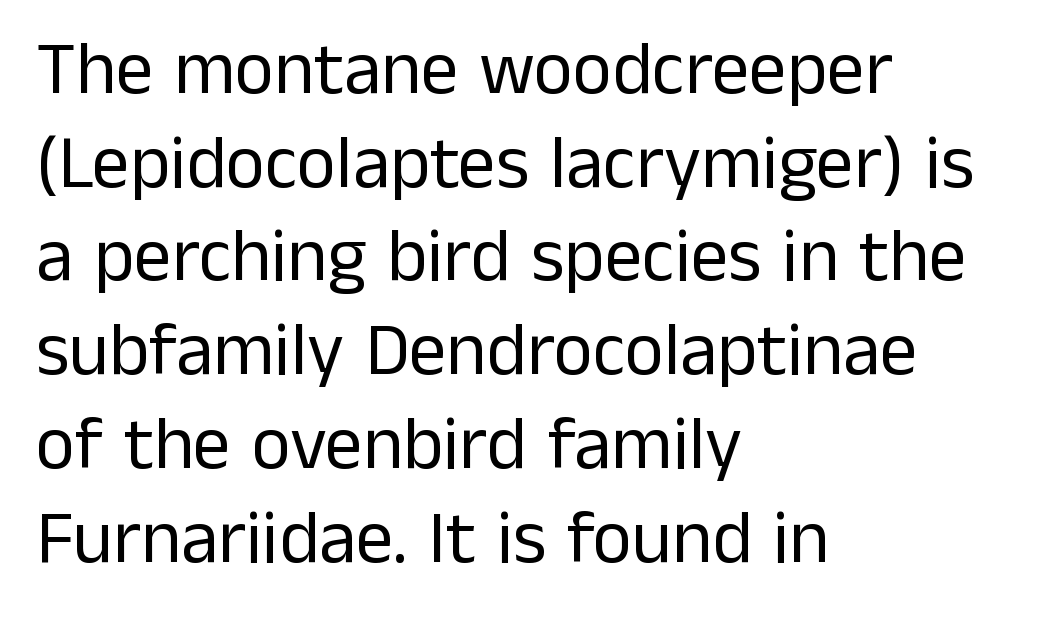
A light-to-regular cut is what we see here. The type sits square on the baseline with zero lean. The leading is moderate, giving the passage an even texture. The baseline area is clear. The paragraph shown leans on its left margin.
